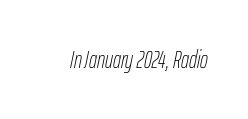
Q: Is the text bold? A: No.
Q: Is the text italic (slanted)? A: Yes, it leans right by about 12 degrees.
Q: Is the text underlined? A: No.
Q: Is the spacing between letters normal or unusually wide? A: Normal.
